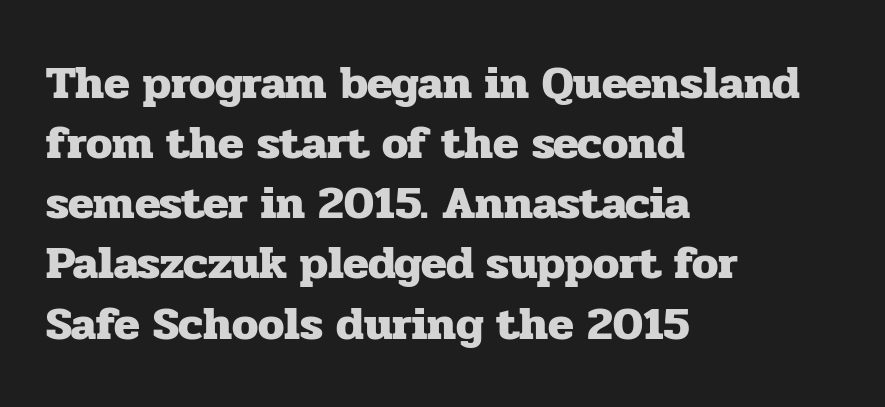
Q: Is the text bold? A: Yes.
Q: Is the text italic (slanted)? A: No, it is upright.
Q: Is the typeface a serif or a sans-serif typeface? A: Serif.
Q: Is the text underlined? A: No.
Q: How is the paragraph aligned? A: Left-aligned.
Q: Is the spacing between letters normal or unusually wide? A: Normal.
Q: Is the spacing between lines tight, normal or loose? A: Normal.
Q: Width (condensed, normal, or wide)? A: Normal.
Q: Stroke contrast? A: Low.
Q: x-height? A: Medium.
Q: Monospaced? A: No.
